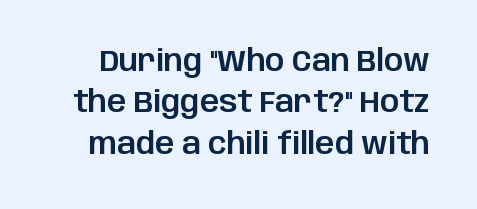
The image shows 30 px sans-serif type, upright; set normal line spacing (1.38x), normal letter spacing, not underlined; low stroke contrast and a large x-height.
